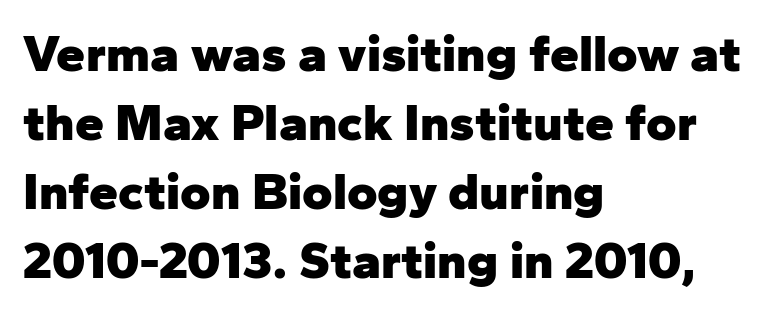
Q: Is the text bold? A: Yes.
Q: Is the text italic (slanted)? A: No, it is upright.
Q: Is the typeface a serif or a sans-serif typeface? A: Sans-serif.
Q: Is the text underlined? A: No.
Q: How is the paragraph aligned? A: Left-aligned.
Q: Is the spacing between letters normal or unusually wide? A: Normal.
Q: Is the spacing between lines tight, normal or loose? A: Normal.
Q: Width (condensed, normal, or wide)? A: Normal.
Q: Stroke contrast? A: Low.
Q: x-height? A: Medium.
Q: Monospaced? A: No.
